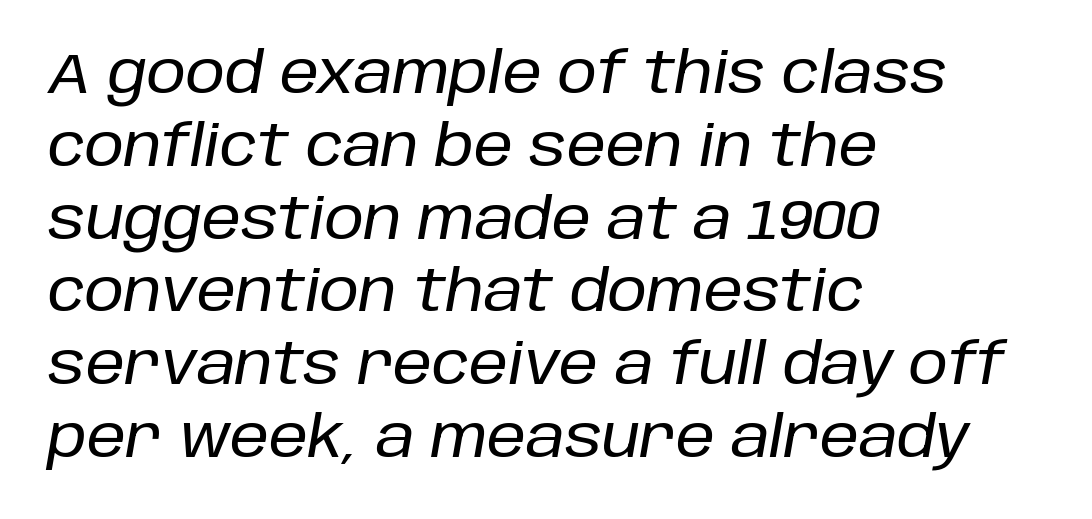
Teacher's note: observe the even left margin — that is flush-left alignment. The face used here is proportionally spaced, like ordinary book or web type. The glyphs look as if they've been sheared to an angle. Standard letterfit; no display-style spreading of the glyphs. Lines of text with bare space underneath. A normal amount of white space separates one row of letters from the next.
